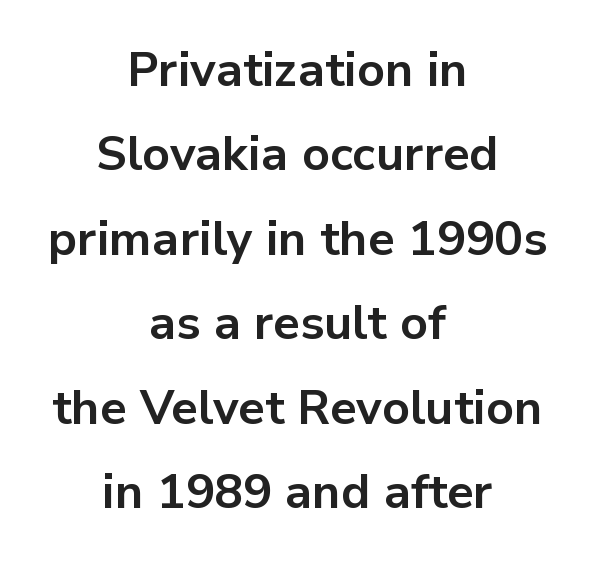
On the weight axis this lands at bold, roughly 700. These lines are rendered in a variable-pitch font. Typographically, this falls in the sans-serif category. Decoration check: the copy has no underline.
